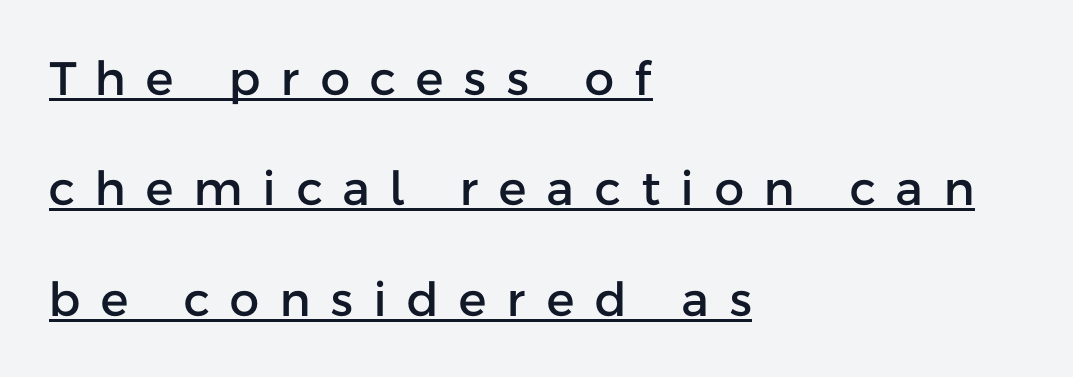
Q: Is the text italic (slanted)? A: No, it is upright.
Q: Is the typeface a serif or a sans-serif typeface? A: Sans-serif.
Q: Is the text underlined? A: Yes.
Q: How is the paragraph aligned? A: Left-aligned.
Q: Is the spacing between letters normal or unusually wide? A: Unusually wide.
Q: Is the spacing between lines tight, normal or loose? A: Loose.
Q: Width (condensed, normal, or wide)? A: Normal.
Q: Stroke contrast? A: Low.
Q: x-height? A: Medium.
Q: Monospaced? A: No.
